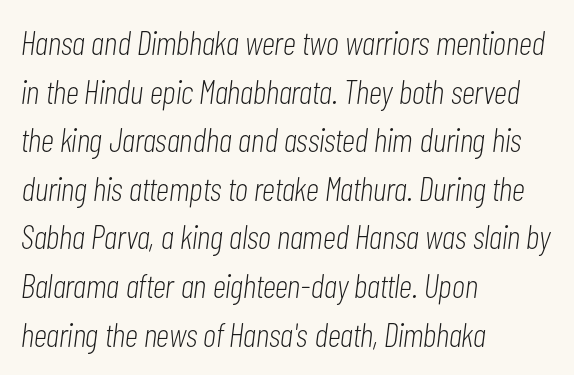
Honestly, the row spacing looks completely unremarkable. The paragraph shown leans on its left margin. The strip under each line holds only bare page. The rendering applies a slant to the glyphs.
